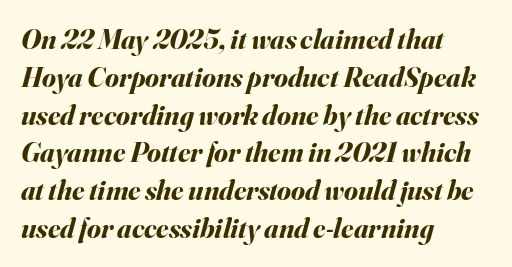
{"italic": "yes", "lean": "right", "slant_degrees": 16, "bold": "yes", "weight": "bold", "width": "normal", "stroke_contrast": "medium", "x_height": "small", "monospaced": "no", "underline": "no", "align": "left", "line_spacing": "normal", "line_spacing_ratio": 1.35, "letter_spacing": "normal", "letter_spacing_em": 0.0, "glyph_px": 28}
